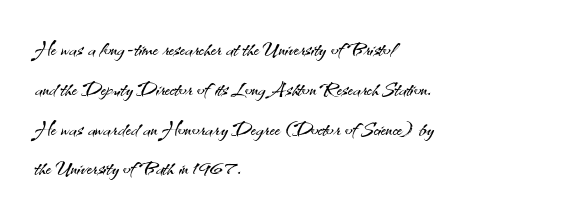
Q: Is the text bold? A: No.
Q: Is the text italic (slanted)? A: Yes.
Q: Is the typeface a serif or a sans-serif typeface? A: Sans-serif.
Q: Is the text underlined? A: No.
Q: How is the paragraph aligned? A: Left-aligned.
Q: Is the spacing between letters normal or unusually wide? A: Normal.
Q: Is the spacing between lines tight, normal or loose? A: Normal.
Q: Width (condensed, normal, or wide)? A: Normal.
Q: Stroke contrast? A: Medium.
Q: x-height? A: Small.
Q: Monospaced? A: No.
